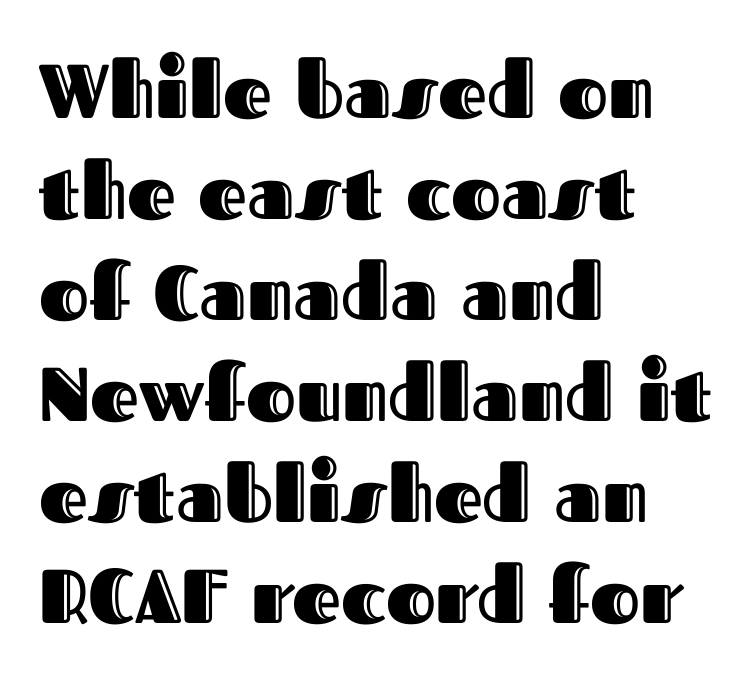
Successive baselines arrive at the customary interval. Teacher's note: observe the even left margin — that is flush-left alignment. Do the characters align in a grid? No, the font is proportional. Rule under the text: the space is simply empty. These lines were composed using upright roman letters. Default kerning and tracking; the words read as compact shapes.
